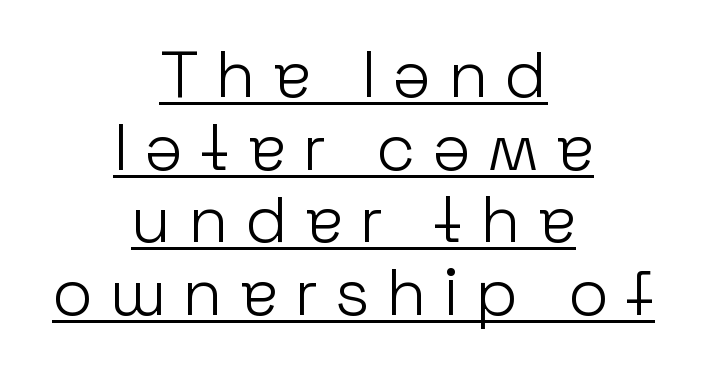
Q: Is the text bold? A: No.
Q: Is the text italic (slanted)? A: No, it is upright.
Q: Is the typeface a serif or a sans-serif typeface? A: Sans-serif.
Q: Is the text underlined? A: Yes.
Q: How is the paragraph aligned? A: Centered.
Q: Is the spacing between letters normal or unusually wide? A: Unusually wide.
Q: Is the spacing between lines tight, normal or loose? A: Tight.
Q: Width (condensed, normal, or wide)? A: Normal.
Q: Stroke contrast? A: Low.
Q: x-height? A: Medium.
Q: Monospaced? A: No.
